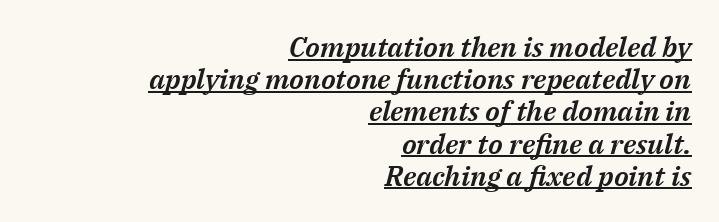
{"italic": "yes", "lean": "right", "slant_degrees": 14, "width": "normal", "stroke_contrast": "medium", "x_height": "medium", "monospaced": "no", "underline": "yes", "align": "right", "line_spacing": "tight", "line_spacing_ratio": 1.15, "letter_spacing": "normal", "letter_spacing_em": 0.0, "glyph_px": 28}
